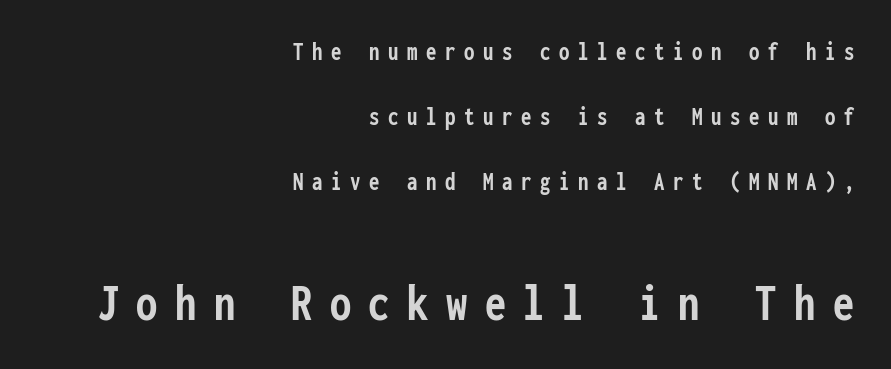
The image shows 53 px semibold, condensed sans-serif type, upright, monospaced; set right-aligned, loose line spacing (2.5x), unusually wide letter spacing (+0.33 em), not underlined; the second (bottom) block is 2.04x larger; low stroke contrast and a medium x-height.
